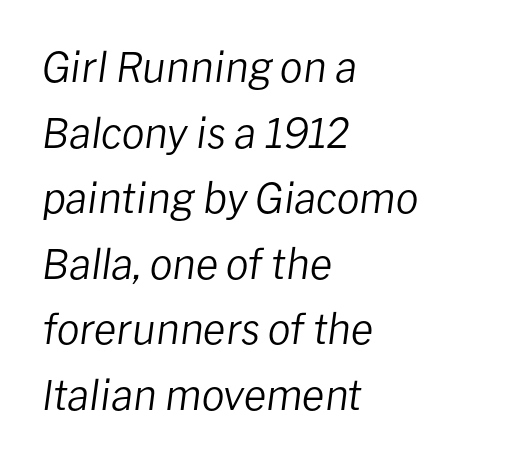
{"italic": "yes", "lean": "right", "slant_degrees": 8, "bold": "no", "weight": "regular", "width": "normal", "stroke_contrast": "low", "x_height": "medium", "monospaced": "no", "underline": "no", "align": "left", "line_spacing": "normal", "line_spacing_ratio": 1.6, "letter_spacing": "normal", "letter_spacing_em": 0.0, "glyph_px": 41}
